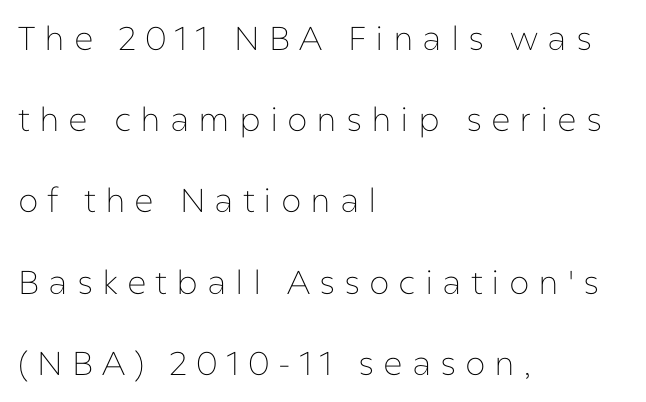
Q: Is the text bold? A: No.
Q: Is the text italic (slanted)? A: No, it is upright.
Q: Is the typeface a serif or a sans-serif typeface? A: Sans-serif.
Q: Is the text underlined? A: No.
Q: How is the paragraph aligned? A: Left-aligned.
Q: Is the spacing between letters normal or unusually wide? A: Unusually wide.
Q: Is the spacing between lines tight, normal or loose? A: Loose.
Q: Width (condensed, normal, or wide)? A: Normal.
Q: Stroke contrast? A: Low.
Q: x-height? A: Medium.
Q: Monospaced? A: No.
